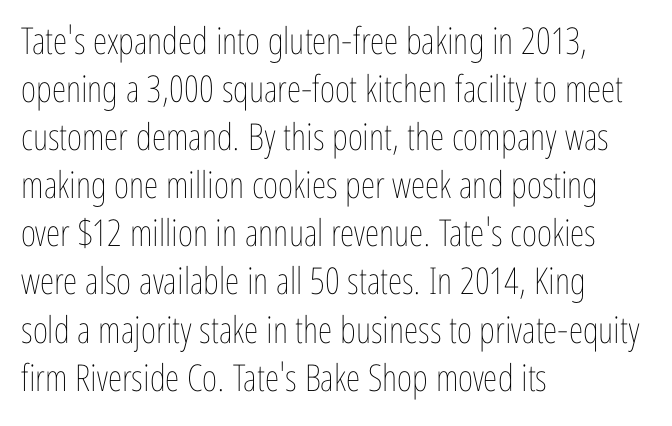
The image shows 37 px thin, condensed type, upright; set left-aligned, normal line spacing (1.3x), normal letter spacing, not underlined; low stroke contrast and a medium x-height.
